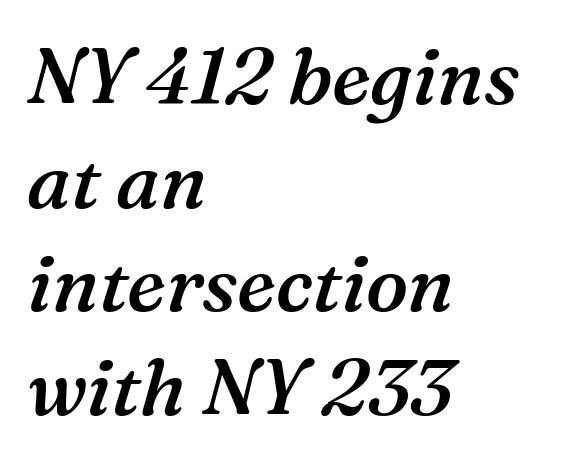
Q: Is the text bold? A: Semi-bold.
Q: Is the text italic (slanted)? A: Yes, it leans right by about 16 degrees.
Q: Is the typeface a serif or a sans-serif typeface? A: Serif.
Q: Is the text underlined? A: No.
Q: How is the paragraph aligned? A: Left-aligned.
Q: Is the spacing between letters normal or unusually wide? A: Normal.
Q: Is the spacing between lines tight, normal or loose? A: Normal.
Q: Width (condensed, normal, or wide)? A: Normal.
Q: Stroke contrast? A: Medium.
Q: x-height? A: Medium.
Q: Monospaced? A: No.
